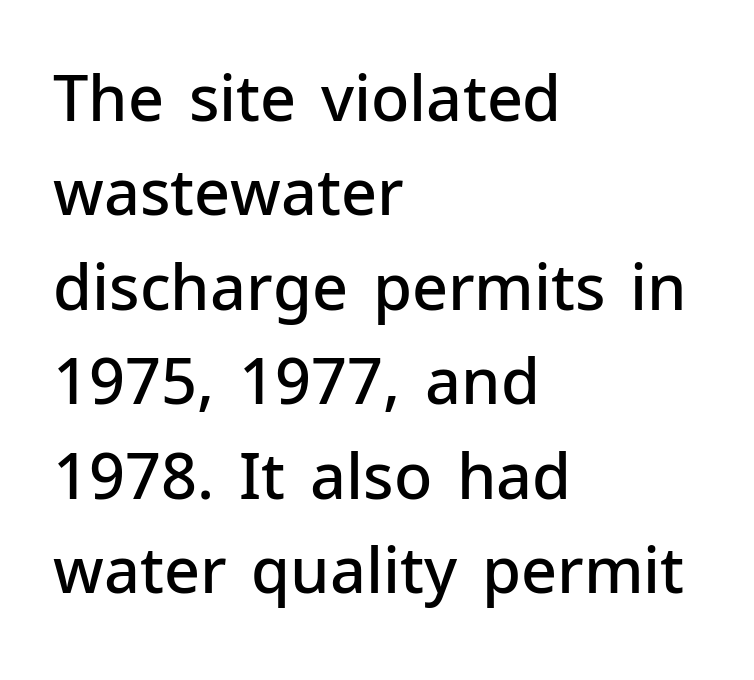
Default kerning and tracking; the words read as compact shapes. On the weight axis this lands at semibold, roughly 600. Just letters on the line, the space beneath them empty. This sample is left-justified, so line endings fall wherever the words run out. Do the characters align in a grid? No, the font is proportional. Note: no serifs on the glyphs.
